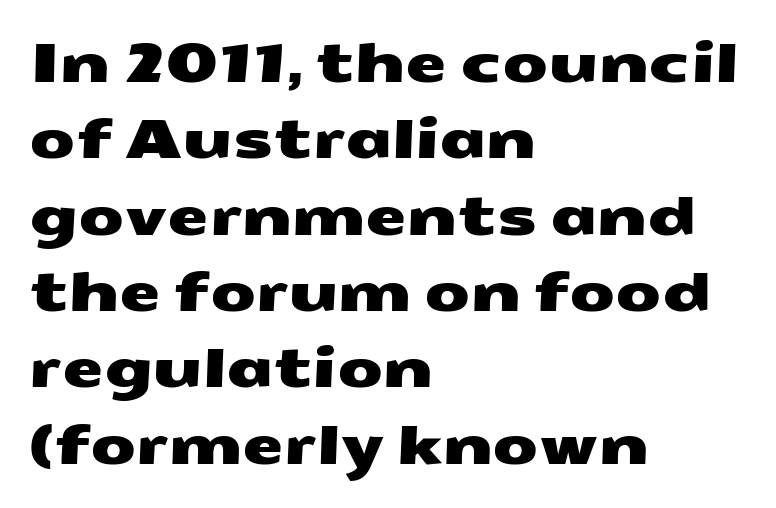
{"serif": "no", "width": "wide", "stroke_contrast": "medium", "x_height": "medium", "monospaced": "no", "underline": "no", "align": "left", "line_spacing": "normal", "line_spacing_ratio": 1.44, "letter_spacing": "normal", "letter_spacing_em": 0.0, "glyph_px": 53}
